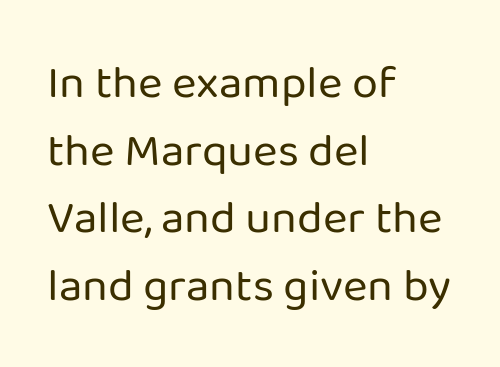
{"serif": "no", "italic": "no", "bold": "no", "weight": "regular", "width": "normal", "stroke_contrast": "low", "x_height": "medium", "monospaced": "no", "underline": "no", "align": "left", "line_spacing": "normal", "line_spacing_ratio": 1.44, "letter_spacing": "normal", "letter_spacing_em": 0.0, "glyph_px": 47}
